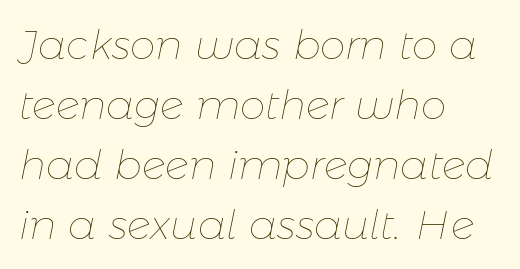
The image shows 41 px thin type, italic (leaning right); set left-aligned, normal line spacing (1.46x), normal letter spacing, not underlined; low stroke contrast and a medium x-height.
